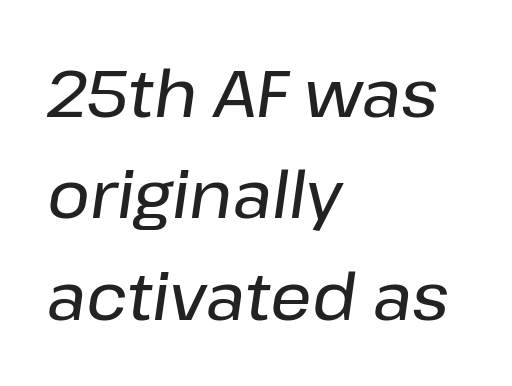
The image shows 65 px text type, italic (leaning right); set left-aligned, normal line spacing (1.56x), normal letter spacing, not underlined; low stroke contrast and a medium x-height.
